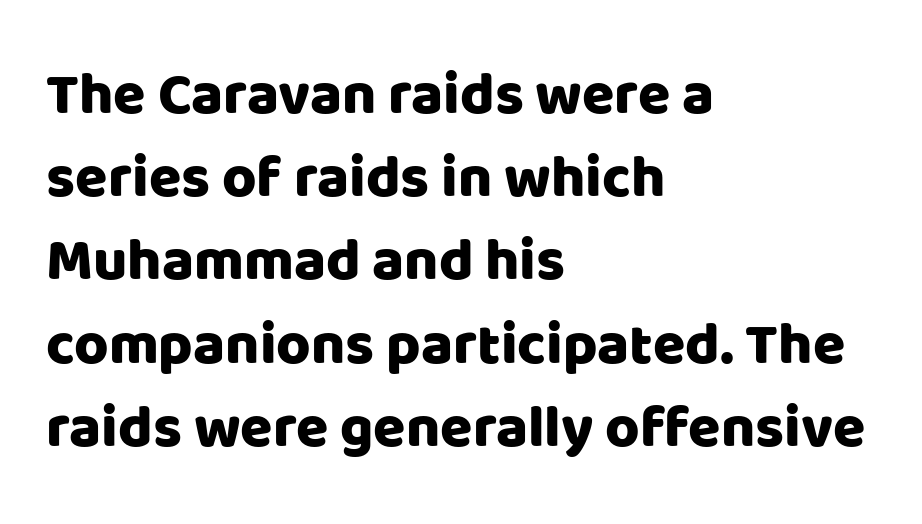
Q: Is the text italic (slanted)? A: No, it is upright.
Q: Is the typeface a serif or a sans-serif typeface? A: Sans-serif.
Q: Is the text underlined? A: No.
Q: How is the paragraph aligned? A: Left-aligned.
Q: Is the spacing between letters normal or unusually wide? A: Normal.
Q: Is the spacing between lines tight, normal or loose? A: Normal.
Q: Width (condensed, normal, or wide)? A: Normal.
Q: Stroke contrast? A: Low.
Q: x-height? A: Large.
Q: Monospaced? A: No.
